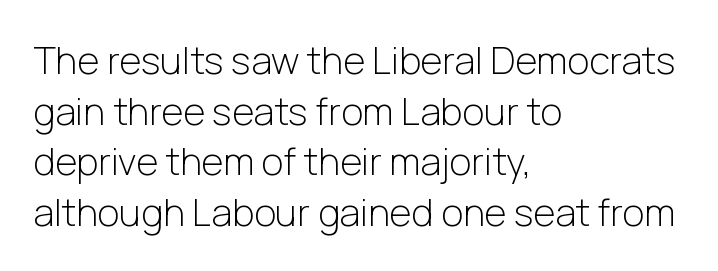
Posture: straight, roman, zero tilt. There is no visible air inserted between adjacent glyphs. One-word summary of the alignment: left. Successive baselines arrive at the customary interval. Look at the bottom of the vertical strokes: they stop flat, with no serifs. The words here are not underlined.
